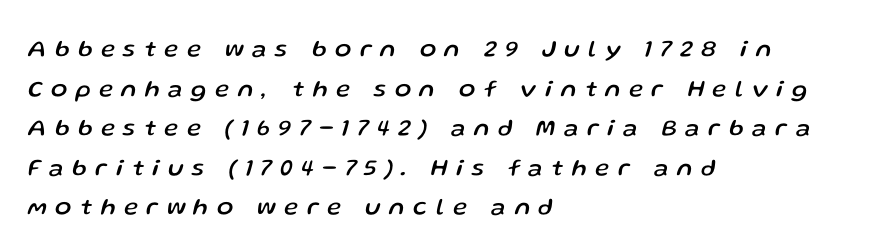
Reading down the column, the eye jumps a familiar distance to each next line. The text carries the slant typical of an italic or oblique font. Observe the wide spacing: letters keep a clear distance from each other. The glyphs are unaccompanied by any horizontal stroke below them. Casual observation: everything's shoved over to the left.
